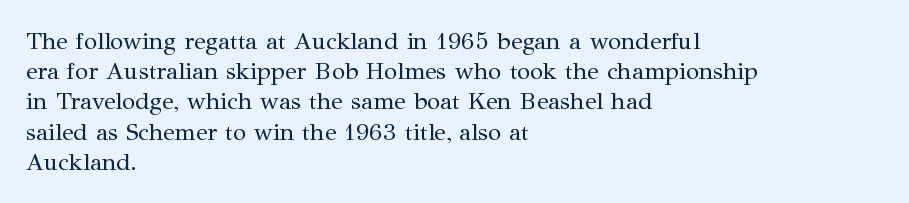
{"italic": "no", "bold": "no", "underline": "no", "align": "left", "line_spacing": "normal", "line_spacing_ratio": 1.26, "letter_spacing": "normal", "letter_spacing_em": 0.0, "glyph_px": 24}
